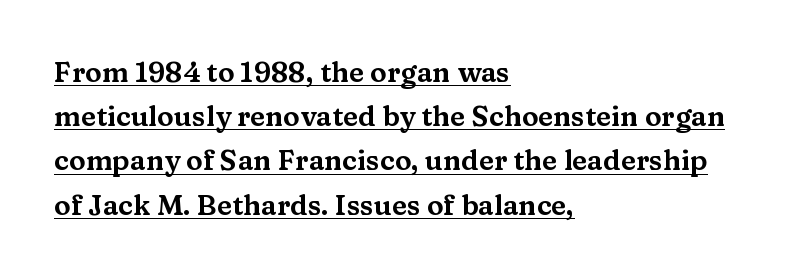
Q: Is the text italic (slanted)? A: No, it is upright.
Q: Is the typeface a serif or a sans-serif typeface? A: Serif.
Q: Is the text underlined? A: Yes.
Q: How is the paragraph aligned? A: Left-aligned.
Q: Is the spacing between letters normal or unusually wide? A: Normal.
Q: Is the spacing between lines tight, normal or loose? A: Normal.
Q: Width (condensed, normal, or wide)? A: Wide.
Q: Stroke contrast? A: Medium.
Q: x-height? A: Medium.
Q: Monospaced? A: No.
